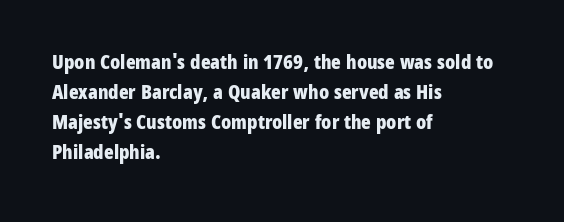
The image shows 20 px bold type, upright; set left-aligned, normal line spacing (1.5x), normal letter spacing, not underlined.
